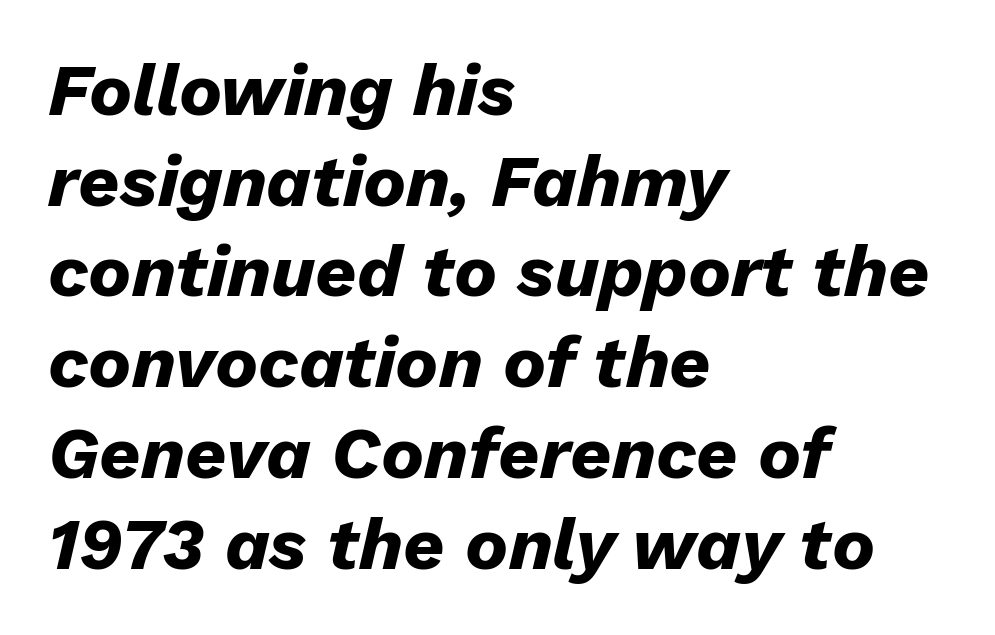
The type is set solid horizontally, with unmodified tracking. The rendering anchors every line to the left-hand side. The space between consecutive lines is moderate. Look at the stroke-to-counter ratio: heavy, a bold. Italic: yes, the glyphs are oblique. No word sits above an underline.
